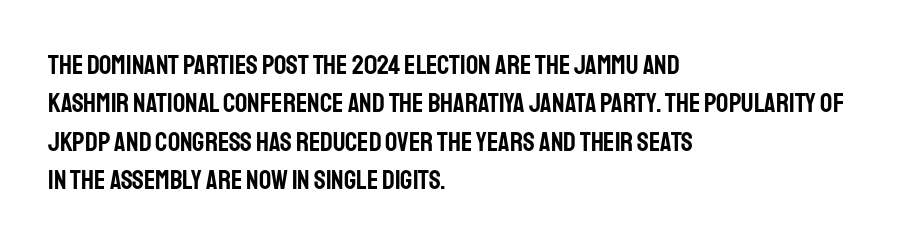
{"italic": "no", "underline": "no", "align": "left", "line_spacing": "normal", "line_spacing_ratio": 1.42, "letter_spacing": "normal", "letter_spacing_em": 0.0, "glyph_px": 27}
